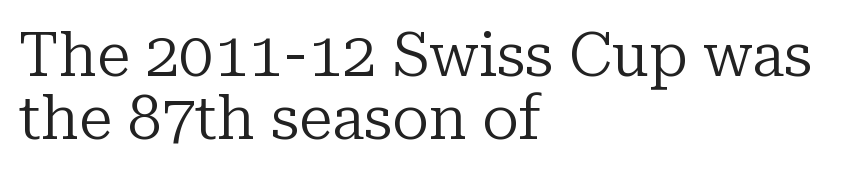
{"serif": "yes", "italic": "no", "bold": "no", "weight": "regular", "width": "normal", "stroke_contrast": "low", "x_height": "medium", "monospaced": "no", "underline": "no", "align": "left", "line_spacing": "tight", "line_spacing_ratio": 1.03, "letter_spacing": "normal", "letter_spacing_em": 0.0, "glyph_px": 61}
